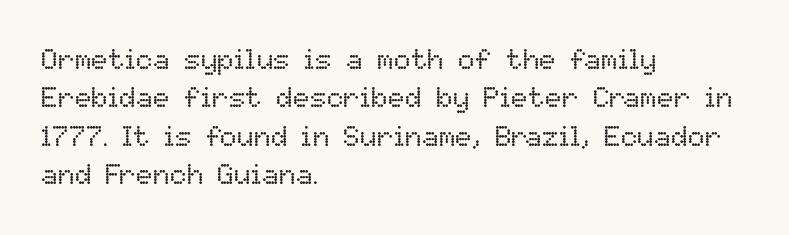
The image shows 28 px regular-weight type, upright; set left-aligned, normal line spacing (1.37x), normal letter spacing, not underlined; low stroke contrast and a medium x-height.
